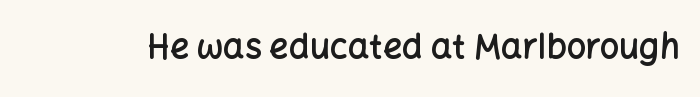
Here the designer chose a conventional face with non-uniform glyph widths. Bold? Not quite — semibold, heavier than regular but stopping short. This sample uses an upright cut, with every glyph sitting square on the baseline. The space beneath each line is pristine and unruled. The face used here is a sans, in the tradition of grotesques and geometrics.
